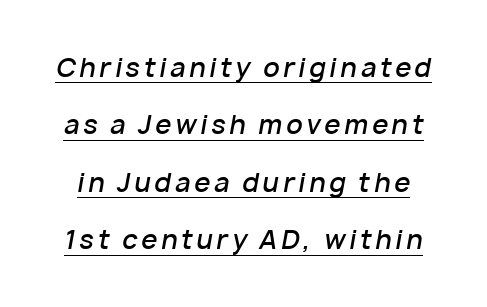
{"italic": "yes", "lean": "right", "slant_degrees": 10, "bold": "semi", "underline": "yes", "line_spacing": "loose", "line_spacing_ratio": 2.21, "glyph_px": 26}
